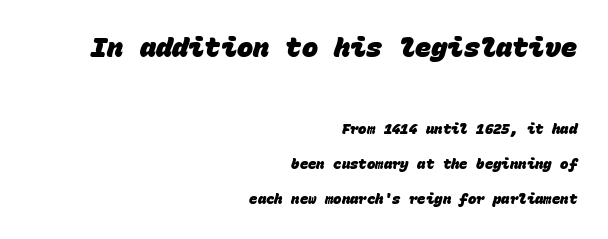
Interline gaps are noticeably wide in this sample. Pretty heavy lettering here — definitely bold. The letterforms sit shoulder to shoulder at normal distance. The setting favours the right margin, as signatures and pull-quotes sometimes do. The letters in the upper block stand taller than those in the block below.
